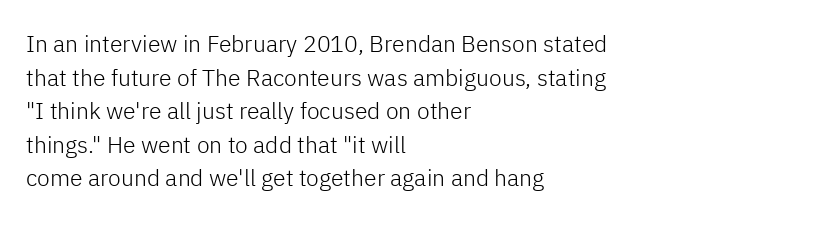
The image shows 23 px text type, upright; set left-aligned, normal line spacing (1.46x), normal letter spacing, not underlined.
